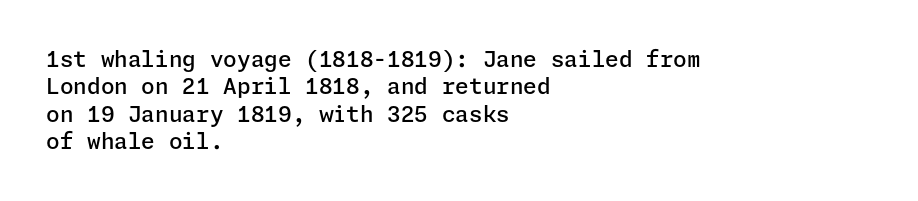
Q: Is the text bold? A: Semi-bold.
Q: Is the text italic (slanted)? A: No, it is upright.
Q: Is the text underlined? A: No.
Q: How is the paragraph aligned? A: Left-aligned.
Q: Is the spacing between letters normal or unusually wide? A: Normal.
Q: Is the spacing between lines tight, normal or loose? A: Normal.
